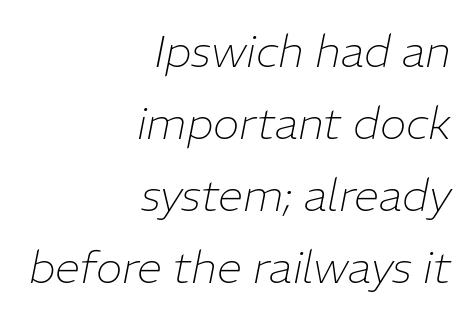
Q: Is the text bold? A: No.
Q: Is the text italic (slanted)? A: Yes, it leans right by about 11 degrees.
Q: Is the text underlined? A: No.
Q: How is the paragraph aligned? A: Right-aligned.
Q: Is the spacing between letters normal or unusually wide? A: Normal.
Q: Is the spacing between lines tight, normal or loose? A: Normal.
Q: Width (condensed, normal, or wide)? A: Normal.
Q: Stroke contrast? A: Low.
Q: x-height? A: Medium.
Q: Monospaced? A: No.
